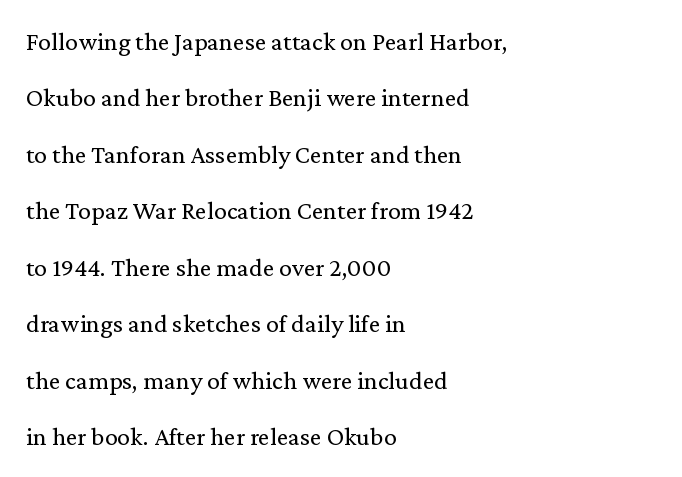
The image shows 26 px text type, upright; set left-aligned, loose line spacing (2.17x), normal letter spacing, not underlined.
